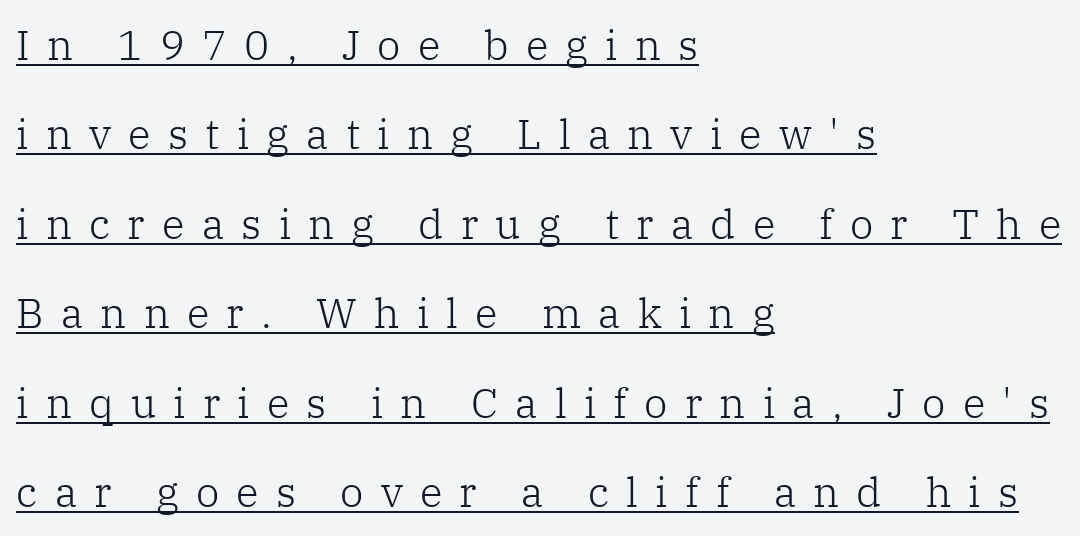
Q: Is the text bold? A: No.
Q: Is the text italic (slanted)? A: No, it is upright.
Q: Is the typeface a serif or a sans-serif typeface? A: Serif.
Q: Is the text underlined? A: Yes.
Q: How is the paragraph aligned? A: Left-aligned.
Q: Is the spacing between letters normal or unusually wide? A: Unusually wide.
Q: Is the spacing between lines tight, normal or loose? A: Loose.
Q: Width (condensed, normal, or wide)? A: Normal.
Q: Stroke contrast? A: Low.
Q: x-height? A: Medium.
Q: Monospaced? A: No.
